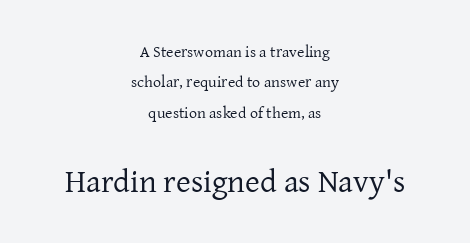
In this sample the second text group is rendered at the bigger scale. The passage shown is not underscored anywhere. Rendered with straight, roman letterforms. The letters look calm and open, with moderate or lighter stems. Short and long lines alike share a common midpoint. The typeface chosen for these lines features serifs.
